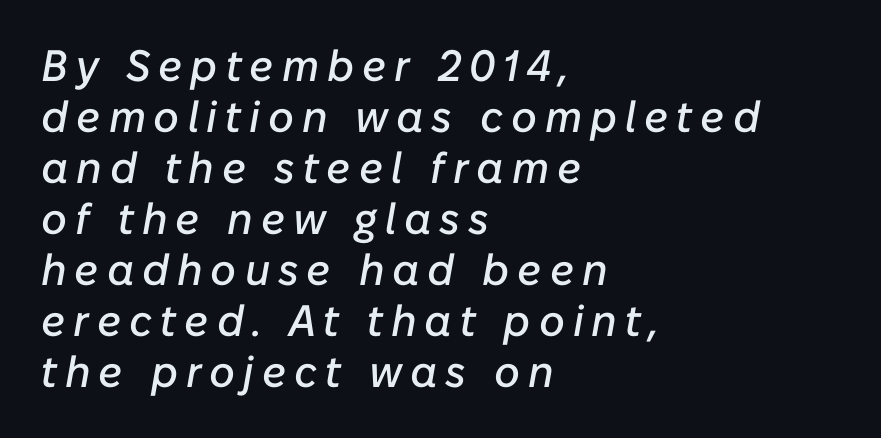
{"italic": "yes", "lean": "right", "slant_degrees": 10, "width": "normal", "stroke_contrast": "low", "x_height": "medium", "monospaced": "no", "underline": "no", "align": "left", "line_spacing_ratio": 1.16, "glyph_px": 44}
